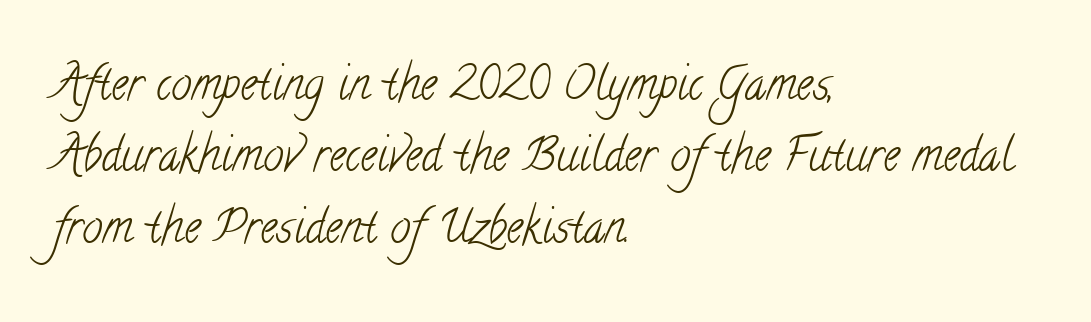
{"serif": "yes", "bold": "no", "weight": "light", "width": "condensed", "stroke_contrast": "low", "x_height": "small", "monospaced": "no", "underline": "no", "align": "left", "line_spacing": "normal", "line_spacing_ratio": 1.55, "letter_spacing": "normal", "letter_spacing_em": 0.0, "glyph_px": 46}
